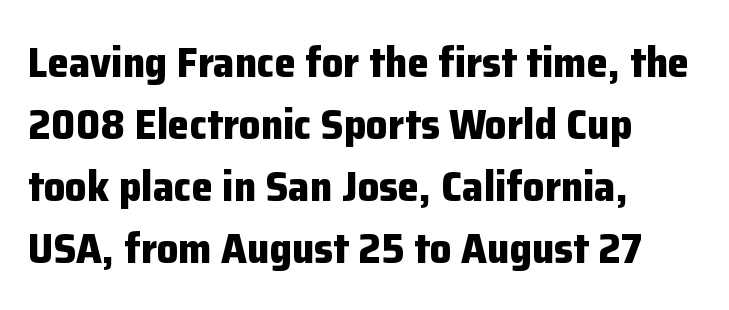
A classic flush-left, rag-right setting is used for this passage. Quick note: underline off. These lines are rendered in a variable-pitch font. Thick stems and heavy bowls — unmistakably bold. Rows of type keep a routine distance in the vertical direction.
